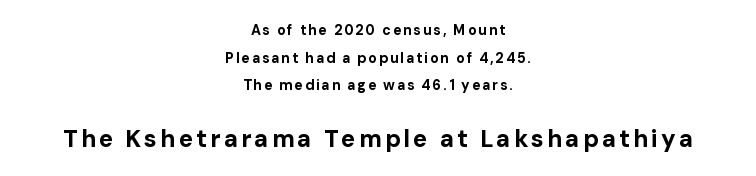
The image shows 24 px bold type, upright; set centered, loose line spacing (1.97x), not underlined; the second (bottom) block is 1.71x larger.
